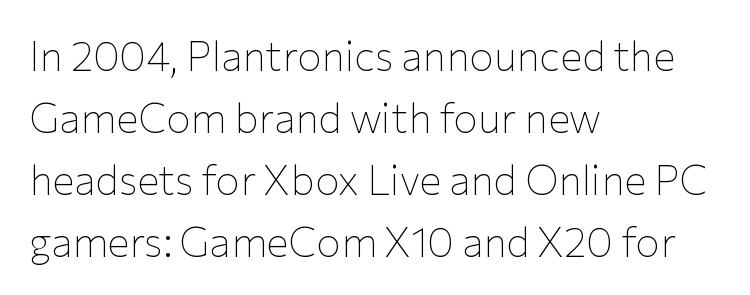
Baseline-to-baseline distance is the conventional proportion of letter height. Heft: none added — not bold. Students, note that the glyphs here touch the page at normal intervals. Varying glyph widths throughout — classic text-font behaviour. Casual observation: everything's shoved over to the left. The passage shown is typeset with a sans-serif family.
